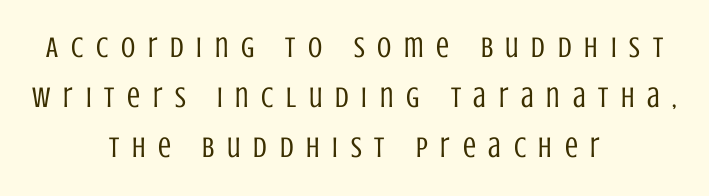
{"serif": "no", "italic": "no", "bold": "no", "weight": "regular", "width": "condensed", "stroke_contrast": "low", "x_height": "large", "monospaced": "no", "underline": "no", "align": "center", "line_spacing_ratio": 1.73, "letter_spacing": "wide", "letter_spacing_em": 0.44, "glyph_px": 29}
